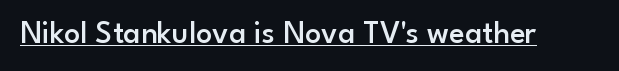
The image shows 32 px semibold sans-serif type, upright; set normal letter spacing, underlined; low stroke contrast and a small x-height.
